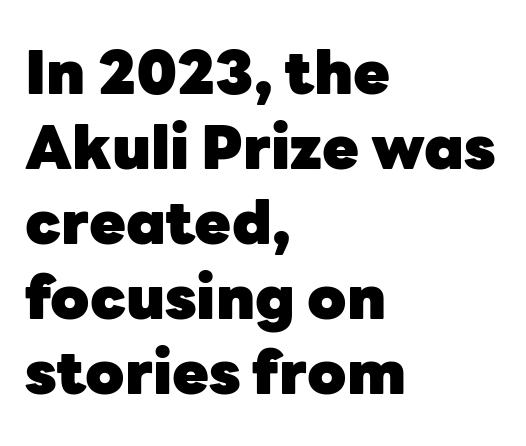
Underline: absent. Proportional: the letters do not fall into vertical columns. Emphasis by weight is at full strength: bold. Casual observation: everything's shoved over to the left.
